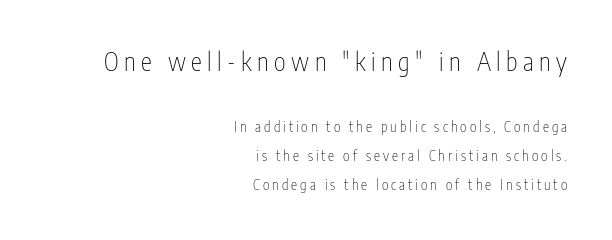
Horizontal bands of white between lines are thick stripes. The string is rendered with underlining switched off. Notice how the passage keeps a crisp vertical edge on the right only. Stems here are at most as thick as an everyday book face. This layout puts the oversized block above and the modest block below.
